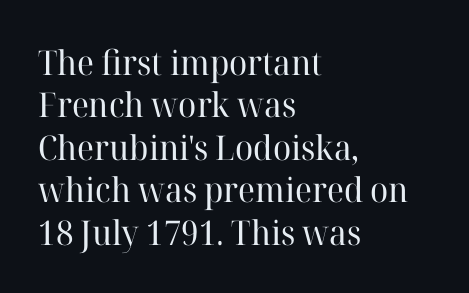
{"serif": "yes", "italic": "no", "bold": "no", "weight": "regular", "width": "normal", "stroke_contrast": "high", "x_height": "medium", "monospaced": "no", "underline": "no", "align": "left", "line_spacing": "normal", "line_spacing_ratio": 1.25, "letter_spacing": "normal", "letter_spacing_em": 0.0, "glyph_px": 34}
